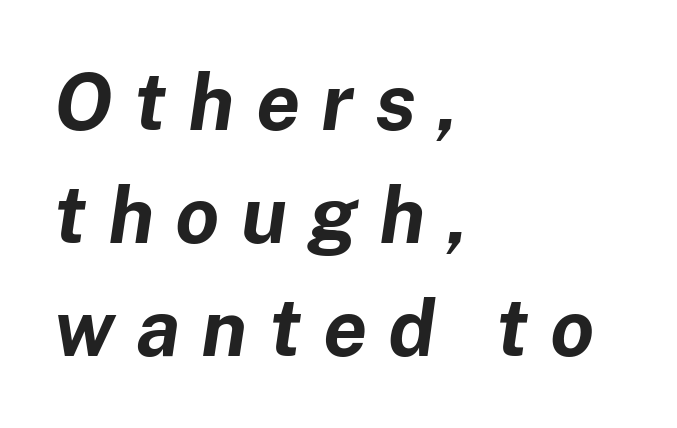
Q: Is the text bold? A: Yes.
Q: Is the text italic (slanted)? A: Yes, it leans right by about 8 degrees.
Q: Is the text underlined? A: No.
Q: How is the paragraph aligned? A: Left-aligned.
Q: Is the spacing between letters normal or unusually wide? A: Unusually wide.
Q: Is the spacing between lines tight, normal or loose? A: Normal.
Q: Width (condensed, normal, or wide)? A: Normal.
Q: Stroke contrast? A: Low.
Q: x-height? A: Medium.
Q: Monospaced? A: No.
